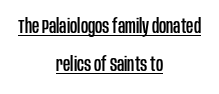
{"italic": "no", "underline": "yes", "align": "center", "line_spacing": "loose", "line_spacing_ratio": 1.92, "letter_spacing": "normal", "letter_spacing_em": 0.0, "glyph_px": 20}
